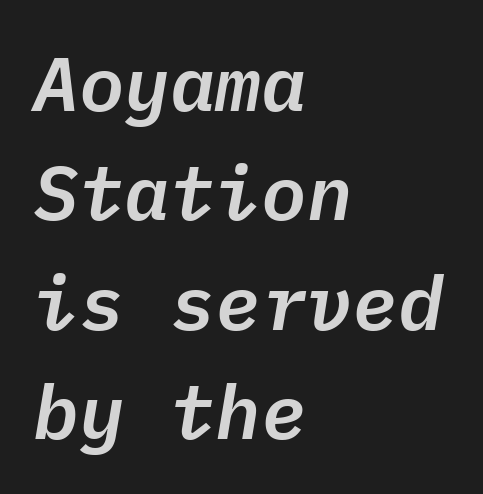
{"italic": "yes", "lean": "right", "slant_degrees": 9, "width": "normal", "stroke_contrast": "low", "x_height": "medium", "monospaced": "yes", "underline": "no", "align": "left", "line_spacing": "normal", "line_spacing_ratio": 1.44, "letter_spacing": "normal", "letter_spacing_em": 0.0, "glyph_px": 76}
